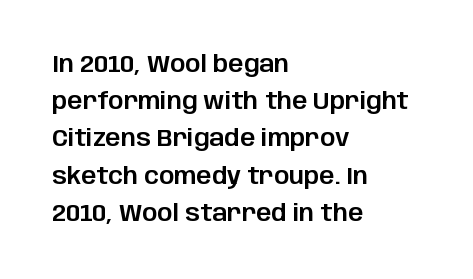
{"italic": "no", "underline": "no", "align": "left", "line_spacing": "normal", "line_spacing_ratio": 1.55, "letter_spacing": "normal", "letter_spacing_em": 0.0, "glyph_px": 24}
